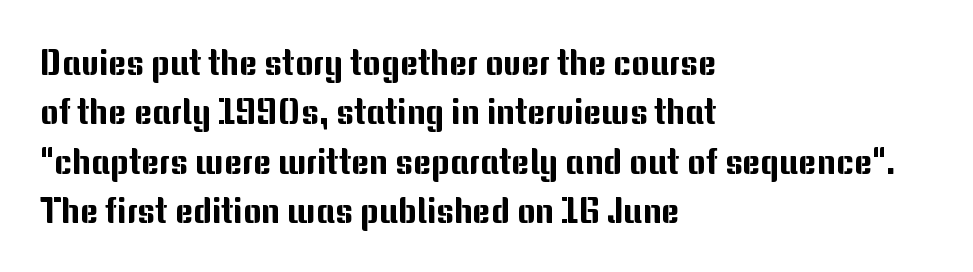
Q: Is the text italic (slanted)? A: No, it is upright.
Q: Is the typeface a serif or a sans-serif typeface? A: Sans-serif.
Q: Is the text underlined? A: No.
Q: How is the paragraph aligned? A: Left-aligned.
Q: Is the spacing between letters normal or unusually wide? A: Normal.
Q: Is the spacing between lines tight, normal or loose? A: Normal.
Q: Width (condensed, normal, or wide)? A: Normal.
Q: Stroke contrast? A: Medium.
Q: x-height? A: Medium.
Q: Monospaced? A: No.
